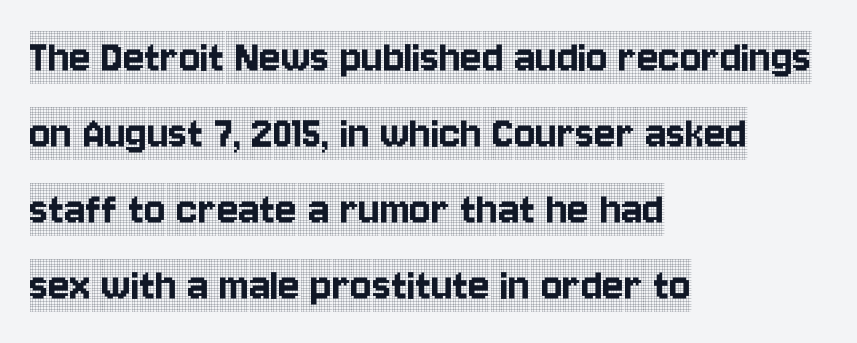
Q: Is the text italic (slanted)? A: No, it is upright.
Q: Is the typeface a serif or a sans-serif typeface? A: Serif.
Q: Is the text underlined? A: No.
Q: How is the paragraph aligned? A: Left-aligned.
Q: Is the spacing between letters normal or unusually wide? A: Normal.
Q: Is the spacing between lines tight, normal or loose? A: Normal.
Q: Width (condensed, normal, or wide)? A: Condensed.
Q: x-height? A: Large.
Q: Monospaced? A: No.
